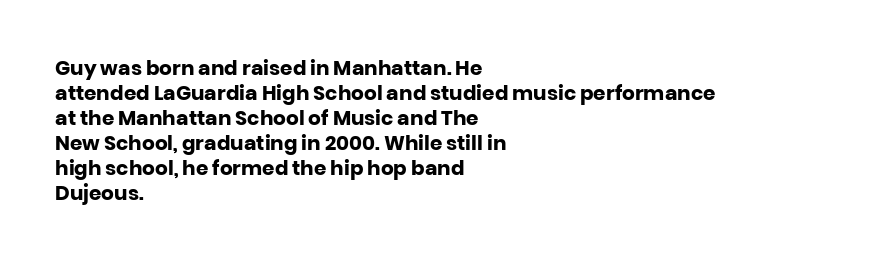
{"italic": "no", "bold": "yes", "underline": "no", "align": "left", "line_spacing": "normal", "line_spacing_ratio": 1.25, "letter_spacing": "normal", "letter_spacing_em": 0.0, "glyph_px": 20}
